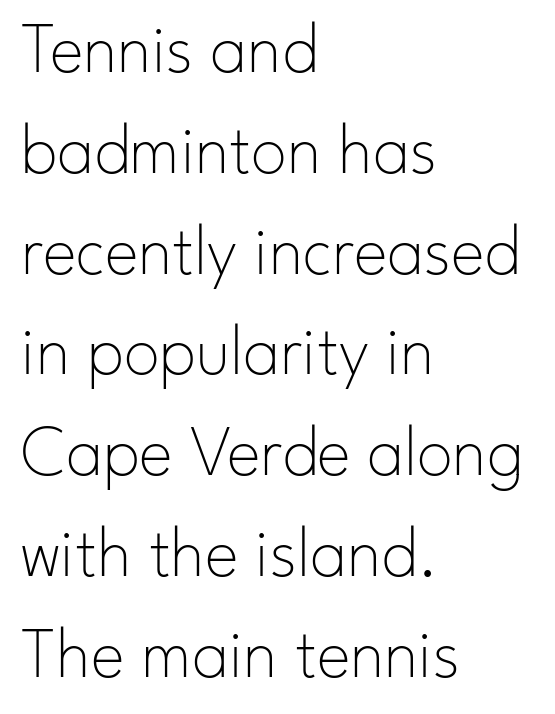
Q: Is the text bold? A: No.
Q: Is the text italic (slanted)? A: No, it is upright.
Q: Is the typeface a serif or a sans-serif typeface? A: Sans-serif.
Q: Is the text underlined? A: No.
Q: How is the paragraph aligned? A: Left-aligned.
Q: Is the spacing between letters normal or unusually wide? A: Normal.
Q: Is the spacing between lines tight, normal or loose? A: Normal.
Q: Width (condensed, normal, or wide)? A: Normal.
Q: Stroke contrast? A: Low.
Q: x-height? A: Small.
Q: Monospaced? A: No.
